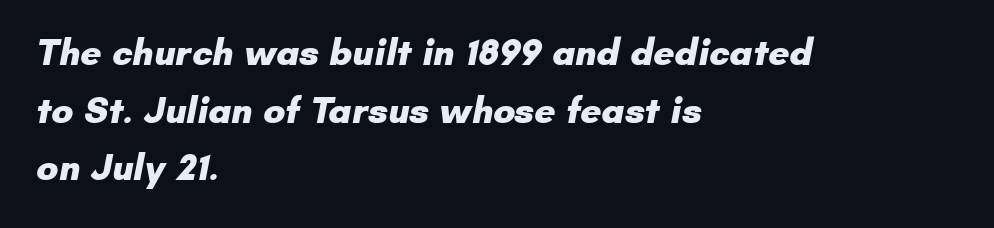
Letter spacing: default. The rendering uses natural spacing where letterforms have individual widths. Leftover space on each line is placed entirely after the last word. The rendering uses a moderate line-height, typical for paragraphs. Type style note: lacks serifs.
